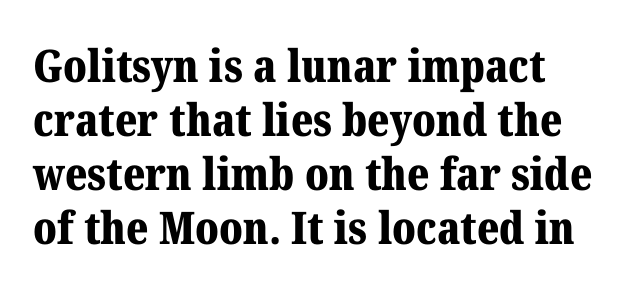
The image shows 45 px bold serif type, upright; set line spacing 1.2x, normal letter spacing, not underlined; medium stroke contrast and a medium x-height.
